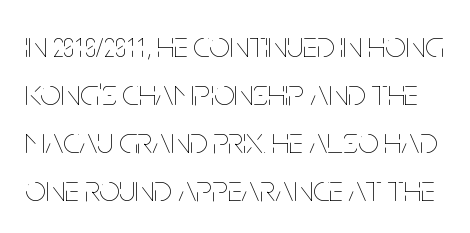
Q: Is the text bold? A: No.
Q: Is the text italic (slanted)? A: No, it is upright.
Q: Is the text underlined? A: No.
Q: Is the spacing between letters normal or unusually wide? A: Normal.
Q: Is the spacing between lines tight, normal or loose? A: Normal.
Q: Width (condensed, normal, or wide)? A: Condensed.
Q: Stroke contrast? A: Low.
Q: x-height? A: Large.
Q: Monospaced? A: No.
